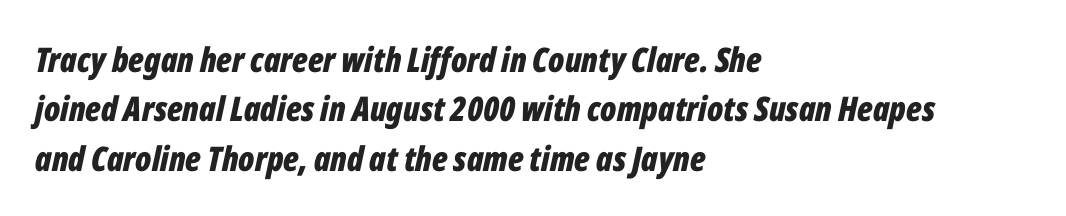
Regarding leading, the lines here are spaced in the standard way. A typesetter would call this proportional, since set widths differ per character. Characters are canted at an angle relative to the baseline's perpendicular. The letters sit at their default tracking, neither squeezed nor spread.
